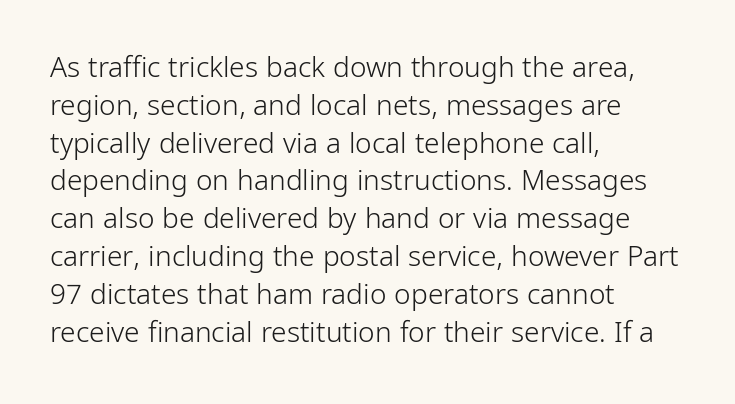
The image shows 28 px light, condensed sans-serif type, upright; set left-aligned, normal line spacing (1.35x), normal letter spacing, not underlined; low stroke contrast and a medium x-height.
